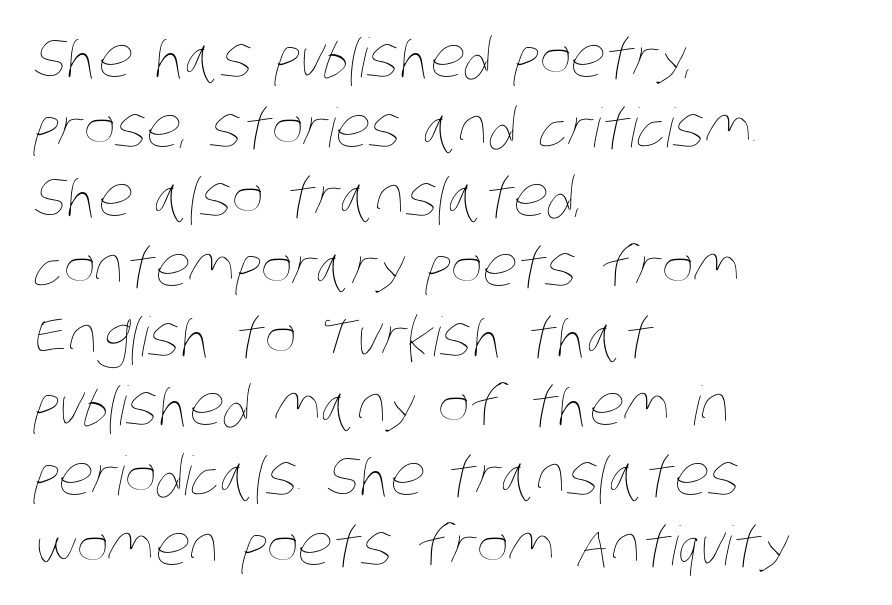
{"bold": "no", "weight": "thin", "width": "condensed", "stroke_contrast": "low", "x_height": "large", "monospaced": "no", "underline": "no", "align": "left", "line_spacing": "normal", "line_spacing_ratio": 1.29, "letter_spacing": "normal", "letter_spacing_em": 0.0, "glyph_px": 54}
